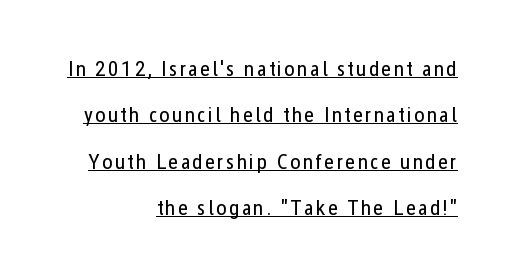
The image shows 22 px text type, upright; set right-aligned, loose line spacing (2.11x), underlined.
